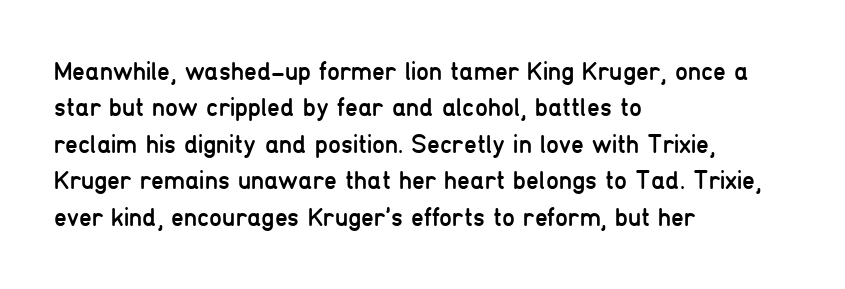
Q: Is the text bold? A: No.
Q: Is the text italic (slanted)? A: No, it is upright.
Q: Is the text underlined? A: No.
Q: How is the paragraph aligned? A: Left-aligned.
Q: Is the spacing between letters normal or unusually wide? A: Normal.
Q: Is the spacing between lines tight, normal or loose? A: Normal.
